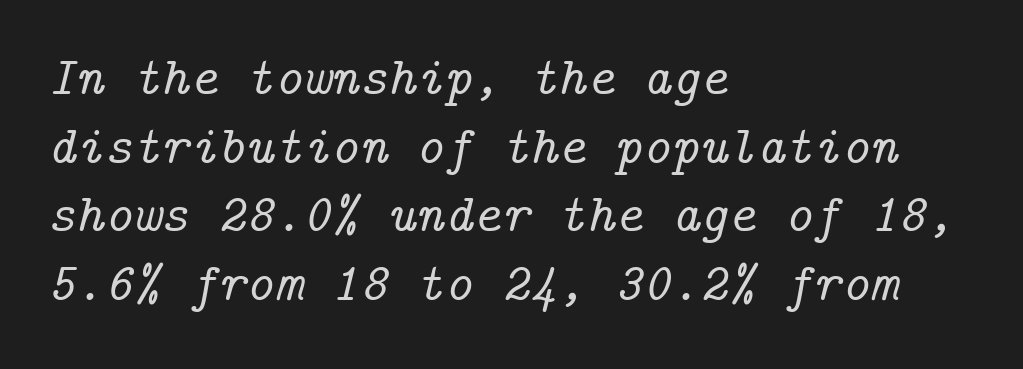
Q: Is the text italic (slanted)? A: Yes, it leans right by about 14 degrees.
Q: Is the typeface a serif or a sans-serif typeface? A: Serif.
Q: Is the text underlined? A: No.
Q: How is the paragraph aligned? A: Left-aligned.
Q: Is the spacing between letters normal or unusually wide? A: Normal.
Q: Is the spacing between lines tight, normal or loose? A: Normal.
Q: Width (condensed, normal, or wide)? A: Normal.
Q: Stroke contrast? A: Low.
Q: x-height? A: Medium.
